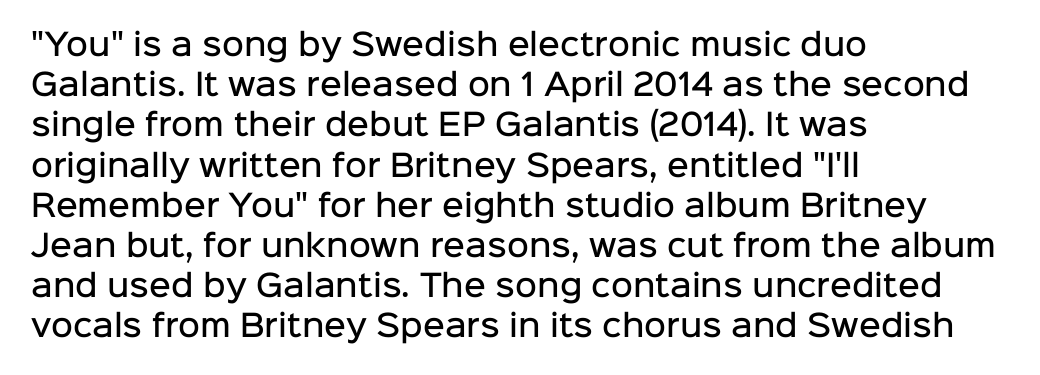
Q: Is the text bold? A: Semi-bold.
Q: Is the text italic (slanted)? A: No, it is upright.
Q: Is the typeface a serif or a sans-serif typeface? A: Sans-serif.
Q: Is the text underlined? A: No.
Q: How is the paragraph aligned? A: Left-aligned.
Q: Is the spacing between letters normal or unusually wide? A: Normal.
Q: Is the spacing between lines tight, normal or loose? A: Normal.
Q: Width (condensed, normal, or wide)? A: Normal.
Q: Stroke contrast? A: Low.
Q: x-height? A: Medium.
Q: Monospaced? A: No.
